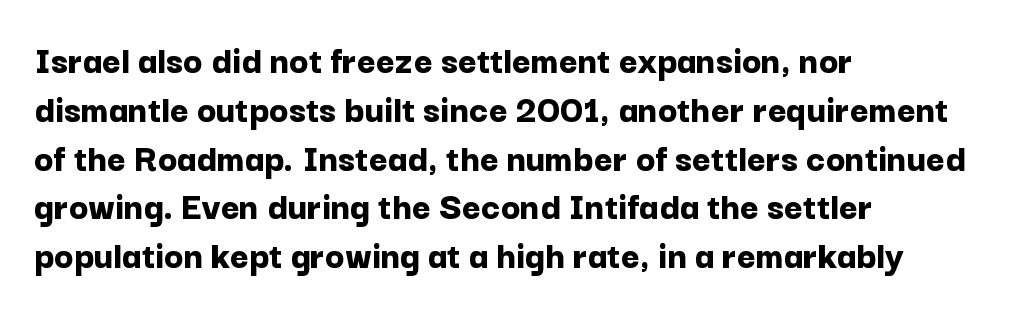
Q: Is the text bold? A: Yes.
Q: Is the text italic (slanted)? A: No, it is upright.
Q: Is the typeface a serif or a sans-serif typeface? A: Sans-serif.
Q: Is the text underlined? A: No.
Q: How is the paragraph aligned? A: Left-aligned.
Q: Is the spacing between letters normal or unusually wide? A: Normal.
Q: Width (condensed, normal, or wide)? A: Normal.
Q: Stroke contrast? A: Low.
Q: x-height? A: Medium.
Q: Monospaced? A: No.
